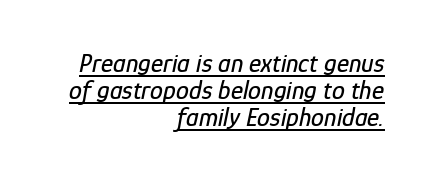
The rendering keeps characters at their native spacing. The rendering uses a small line-height, squeezing the rows. In terms of posture, this sample is oblique. Check the space under the baseline: a stroke is drawn there.
